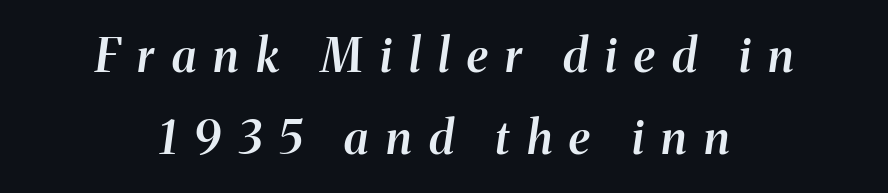
{"italic": "yes", "lean": "right", "slant_degrees": 8, "bold": "semi", "weight": "semibold", "width": "normal", "stroke_contrast": "medium", "x_height": "medium", "monospaced": "no", "underline": "no", "align": "center", "line_spacing_ratio": 1.78, "letter_spacing": "wide", "letter_spacing_em": 0.38, "glyph_px": 46}
